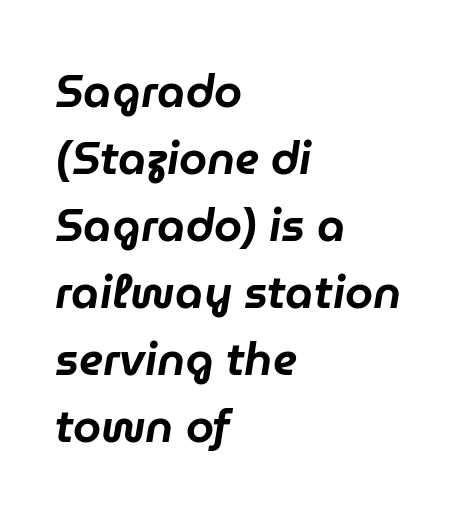
Q: Is the text italic (slanted)? A: Yes, it leans right by about 9 degrees.
Q: Is the text underlined? A: No.
Q: How is the paragraph aligned? A: Left-aligned.
Q: Is the spacing between letters normal or unusually wide? A: Normal.
Q: Is the spacing between lines tight, normal or loose? A: Normal.
Q: Width (condensed, normal, or wide)? A: Normal.
Q: Stroke contrast? A: Low.
Q: x-height? A: Medium.
Q: Monospaced? A: No.
